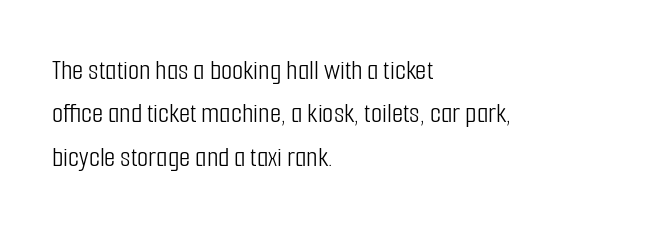
The image shows 29 px light, condensed sans-serif type, upright; set left-aligned, normal line spacing (1.5x), normal letter spacing, not underlined; low stroke contrast and a medium x-height.
